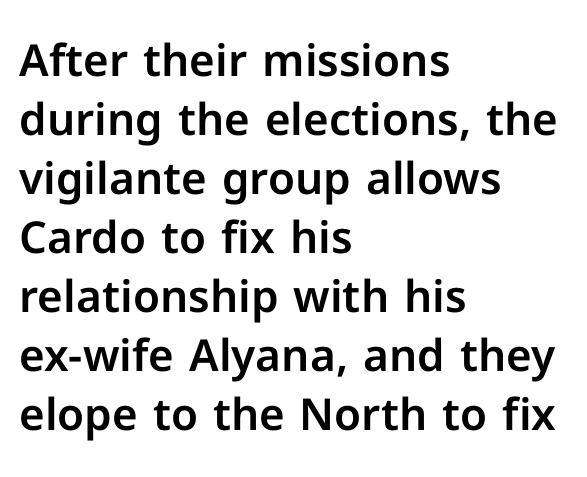
Q: Is the text italic (slanted)? A: No, it is upright.
Q: Is the typeface a serif or a sans-serif typeface? A: Sans-serif.
Q: Is the text underlined? A: No.
Q: How is the paragraph aligned? A: Left-aligned.
Q: Is the spacing between letters normal or unusually wide? A: Normal.
Q: Is the spacing between lines tight, normal or loose? A: Normal.
Q: Width (condensed, normal, or wide)? A: Normal.
Q: Stroke contrast? A: Low.
Q: x-height? A: Medium.
Q: Monospaced? A: No.
